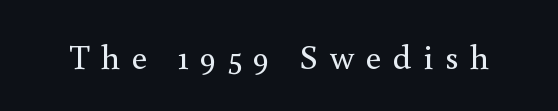
Q: Is the text bold? A: No.
Q: Is the text italic (slanted)? A: No, it is upright.
Q: Is the typeface a serif or a sans-serif typeface? A: Serif.
Q: Is the text underlined? A: No.
Q: Is the spacing between letters normal or unusually wide? A: Unusually wide.
Q: Width (condensed, normal, or wide)? A: Normal.
Q: x-height? A: Small.
Q: Monospaced? A: No.
